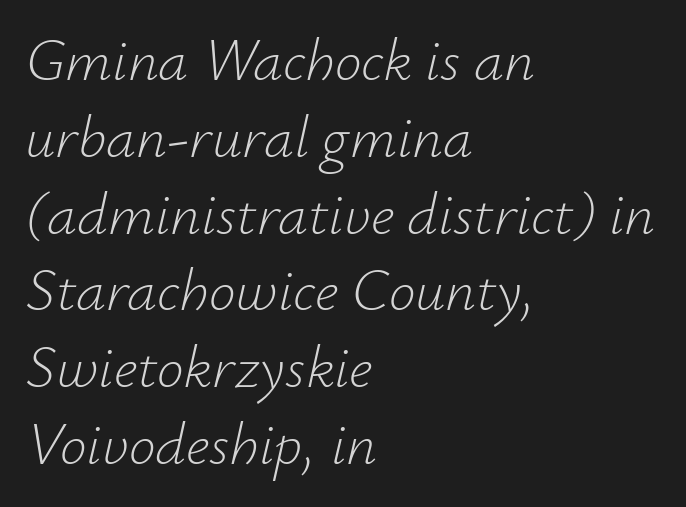
{"italic": "yes", "lean": "right", "slant_degrees": 12, "bold": "no", "weight": "light", "width": "normal", "stroke_contrast": "low", "x_height": "small", "monospaced": "no", "underline": "no", "align": "left", "line_spacing": "normal", "line_spacing_ratio": 1.28, "letter_spacing": "normal", "letter_spacing_em": 0.0, "glyph_px": 60}
